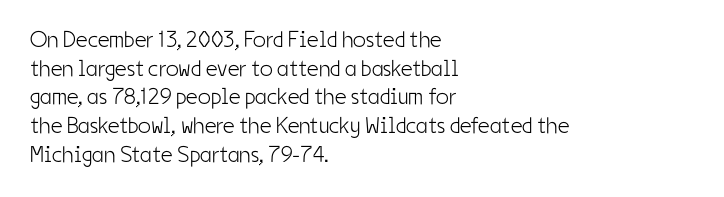
Q: Is the text bold? A: No.
Q: Is the text italic (slanted)? A: No, it is upright.
Q: Is the text underlined? A: No.
Q: How is the paragraph aligned? A: Left-aligned.
Q: Is the spacing between letters normal or unusually wide? A: Normal.
Q: Is the spacing between lines tight, normal or loose? A: Normal.
